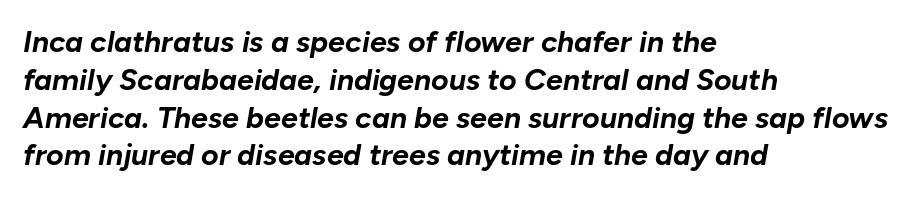
Q: Is the text bold? A: Yes.
Q: Is the text italic (slanted)? A: Yes, it leans right by about 10 degrees.
Q: Is the text underlined? A: No.
Q: How is the paragraph aligned? A: Left-aligned.
Q: Is the spacing between letters normal or unusually wide? A: Normal.
Q: Is the spacing between lines tight, normal or loose? A: Normal.
Q: Width (condensed, normal, or wide)? A: Normal.
Q: Stroke contrast? A: Low.
Q: x-height? A: Medium.
Q: Monospaced? A: No.
